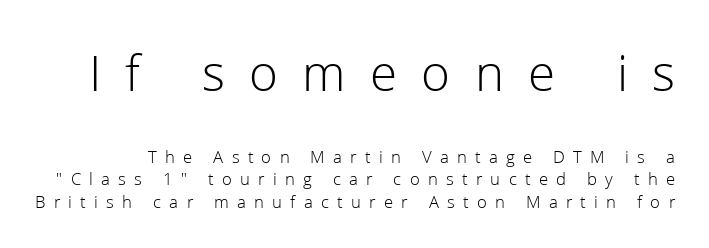
The image shows 53 px light sans-serif type, upright; set normal line spacing (1.25x), unusually wide letter spacing (+0.46 em), not underlined; the first (top) block is 2.94x larger; low stroke contrast and a medium x-height.
